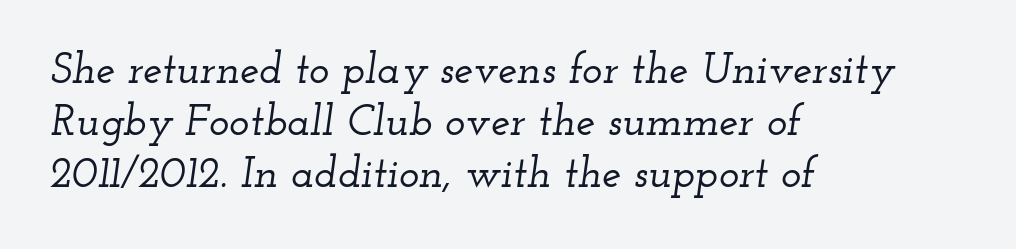
The rendering uses natural spacing where letterforms have individual widths. A typesetter would label this face a serif. The letters are slanted; this is an italic face. Each line starts at the same left margin while the right side varies. There is no visible air inserted between adjacent glyphs.
